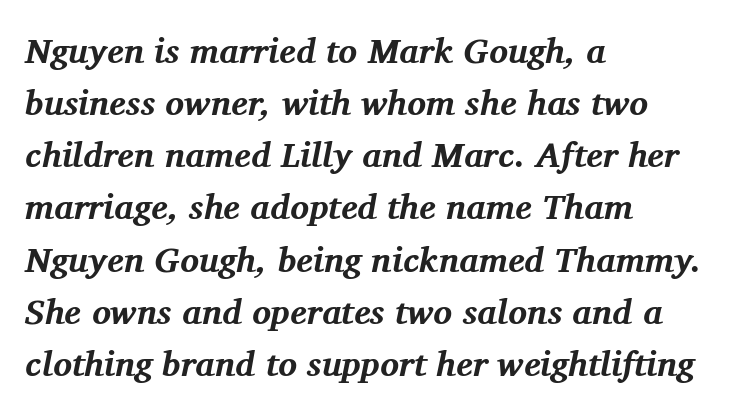
Q: Is the text bold? A: Yes.
Q: Is the text italic (slanted)? A: Yes, it leans right by about 11 degrees.
Q: Is the typeface a serif or a sans-serif typeface? A: Serif.
Q: Is the text underlined? A: No.
Q: How is the paragraph aligned? A: Left-aligned.
Q: Is the spacing between letters normal or unusually wide? A: Normal.
Q: Is the spacing between lines tight, normal or loose? A: Normal.
Q: Width (condensed, normal, or wide)? A: Normal.
Q: Stroke contrast? A: Medium.
Q: x-height? A: Medium.
Q: Monospaced? A: No.
